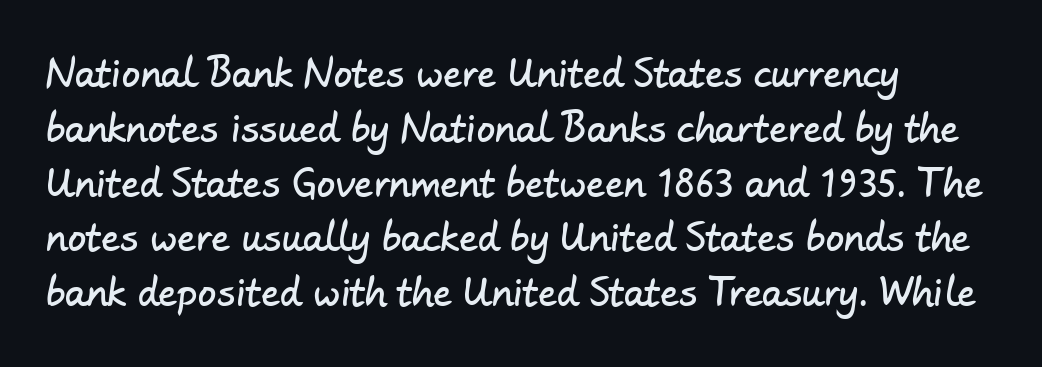
Spacing verdict: proportional, widths tailored to each character. The space directly below the letters is spotless. This is sans-serif lettering, the kind often seen on screens and signage. The lines in this sample share a left origin and differ only in where they stop. Regarding leading, the lines here are spaced in the standard way. Here the glyphs are tracked normally, forming tight word shapes.
